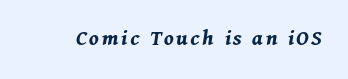
The image shows 23 px bold type, italic (leaning right); set not underlined.
